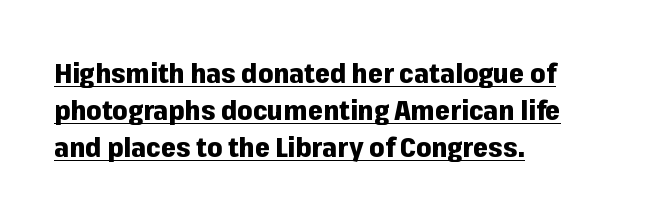
Q: Is the text bold? A: Yes.
Q: Is the text italic (slanted)? A: No, it is upright.
Q: Is the text underlined? A: Yes.
Q: How is the paragraph aligned? A: Left-aligned.
Q: Is the spacing between letters normal or unusually wide? A: Normal.
Q: Is the spacing between lines tight, normal or loose? A: Normal.
